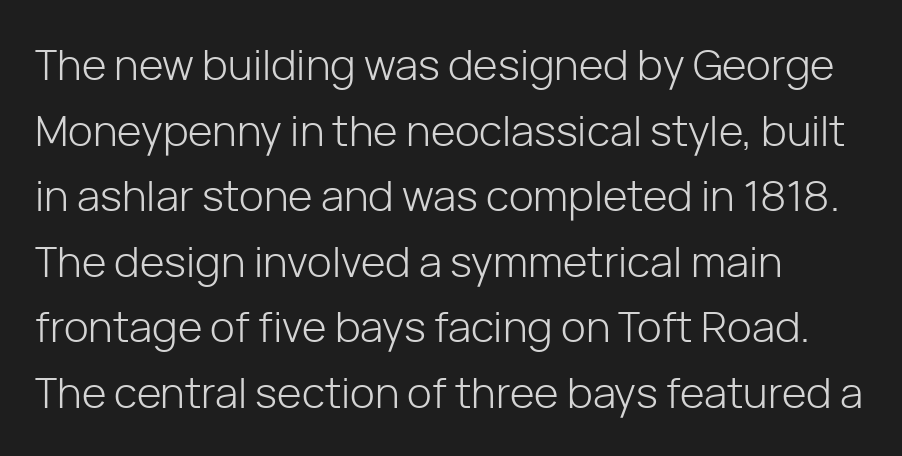
{"serif": "no", "italic": "no", "bold": "no", "weight": "light", "width": "normal", "stroke_contrast": "low", "x_height": "medium", "monospaced": "no", "underline": "no", "align": "left", "line_spacing": "normal", "line_spacing_ratio": 1.56, "letter_spacing": "normal", "letter_spacing_em": 0.0, "glyph_px": 42}
